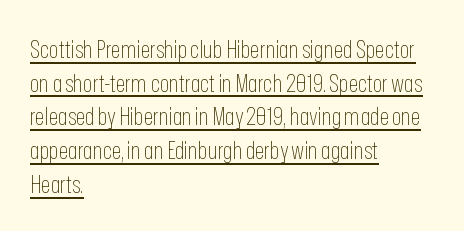
Q: Is the text bold? A: No.
Q: Is the text italic (slanted)? A: No, it is upright.
Q: Is the text underlined? A: Yes.
Q: How is the paragraph aligned? A: Left-aligned.
Q: Is the spacing between letters normal or unusually wide? A: Normal.
Q: Is the spacing between lines tight, normal or loose? A: Normal.
